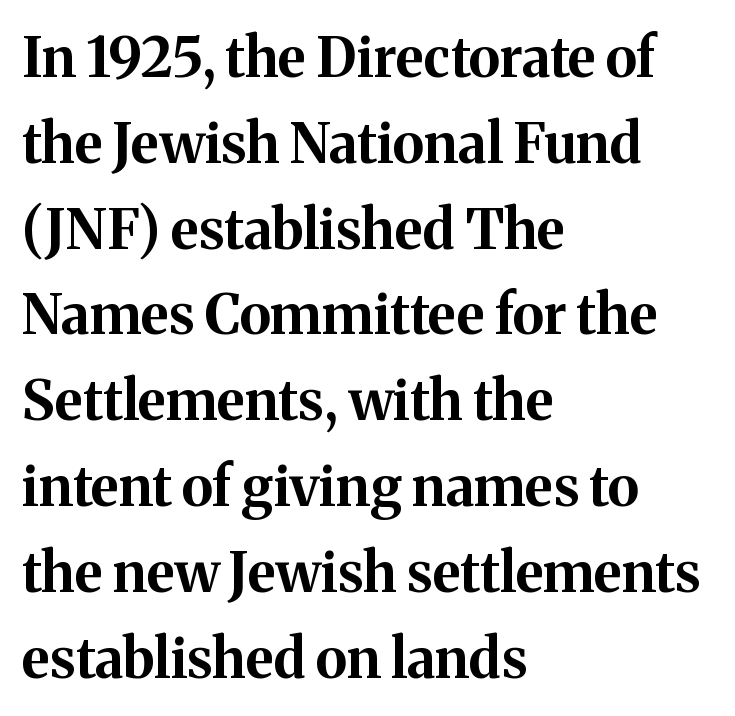
{"serif": "yes", "italic": "no", "bold": "yes", "weight": "bold", "width": "normal", "stroke_contrast": "medium", "x_height": "medium", "monospaced": "no", "underline": "no", "align": "left", "line_spacing": "normal", "line_spacing_ratio": 1.56, "letter_spacing": "normal", "letter_spacing_em": 0.0, "glyph_px": 55}
